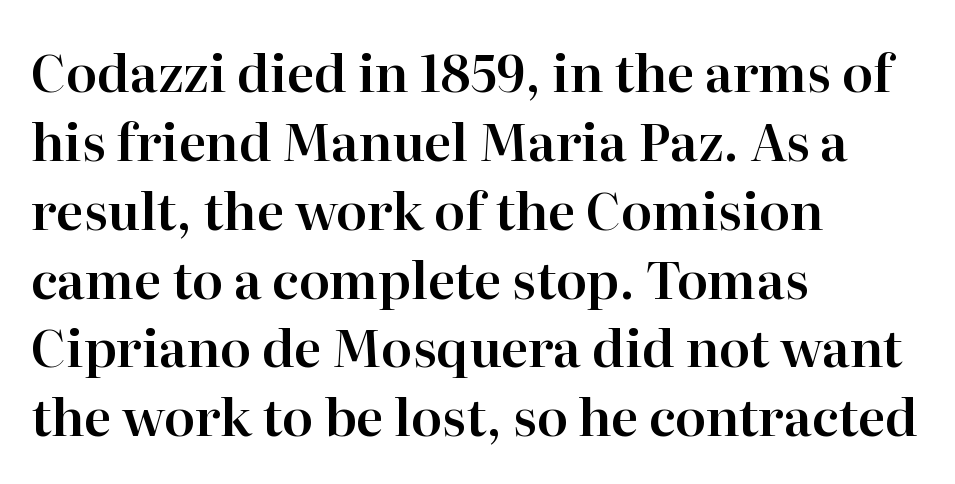
Q: Is the text italic (slanted)? A: No, it is upright.
Q: Is the typeface a serif or a sans-serif typeface? A: Serif.
Q: Is the text underlined? A: No.
Q: How is the paragraph aligned? A: Left-aligned.
Q: Is the spacing between letters normal or unusually wide? A: Normal.
Q: Is the spacing between lines tight, normal or loose? A: Normal.
Q: Width (condensed, normal, or wide)? A: Normal.
Q: Stroke contrast? A: High.
Q: x-height? A: Medium.
Q: Monospaced? A: No.
